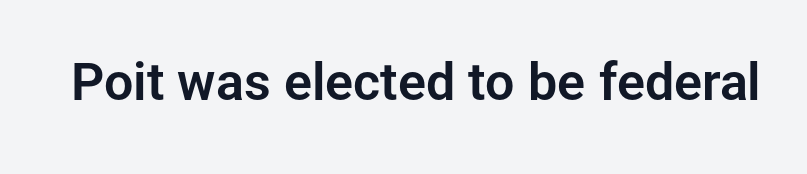
Check the space under the baseline: it is left empty. Vertical strokes here are truly vertical. Letterform terminals end flat and unadorned throughout the passage. The rendering keeps characters at their native spacing. These lines are rendered in a variable-pitch font.
